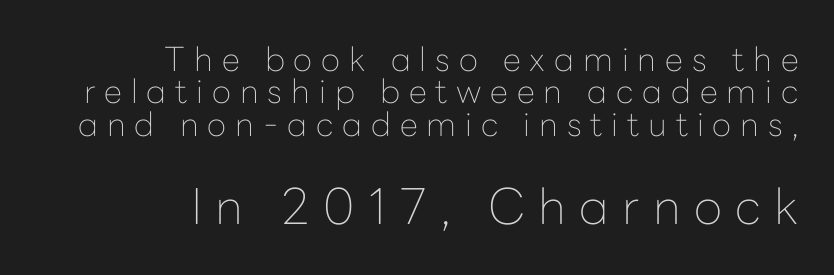
Do the characters align in a grid? No, the font is proportional. Bare-footed words on every line. Italic: no, the glyphs are upright roman. Here the glyphs are tracked loosely, breaking word shapes into spaced letters.
